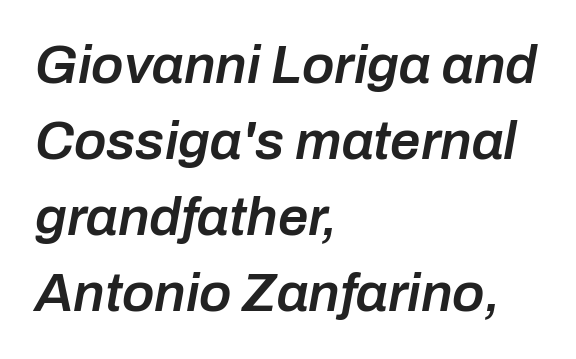
{"italic": "yes", "lean": "right", "slant_degrees": 10, "bold": "semi", "weight": "semibold", "width": "normal", "stroke_contrast": "low", "x_height": "medium", "monospaced": "no", "underline": "no", "align": "left", "line_spacing": "normal", "line_spacing_ratio": 1.41, "letter_spacing": "normal", "letter_spacing_em": 0.0, "glyph_px": 54}
